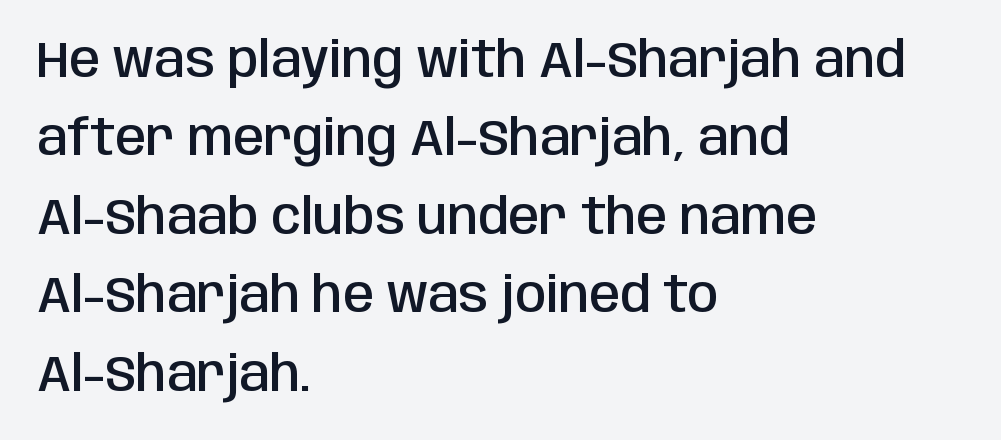
The space directly below the letters is spotless. The strokes are fattened partway — semibold, not bold. Stroke terminals: plain, sans-serif. The letters advance in unequal steps, a hallmark of proportional type.
